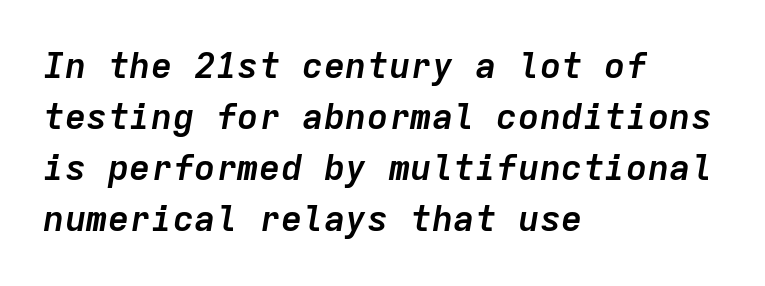
The image shows 36 px semibold type, italic (leaning right), monospaced; set left-aligned, normal line spacing (1.42x), normal letter spacing, not underlined; low stroke contrast and a medium x-height.
